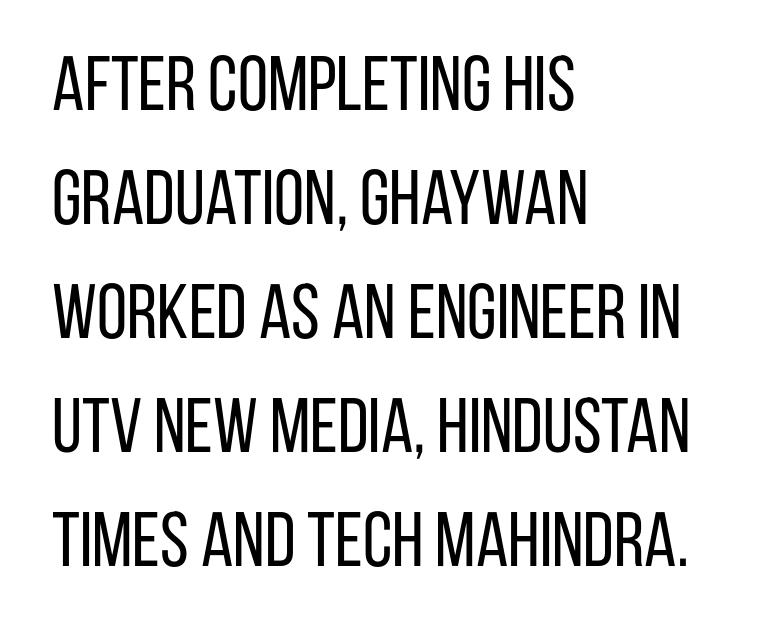
Q: Is the text bold? A: No.
Q: Is the text italic (slanted)? A: No, it is upright.
Q: Is the typeface a serif or a sans-serif typeface? A: Sans-serif.
Q: Is the text underlined? A: No.
Q: How is the paragraph aligned? A: Left-aligned.
Q: Is the spacing between letters normal or unusually wide? A: Normal.
Q: Is the spacing between lines tight, normal or loose? A: Normal.
Q: Width (condensed, normal, or wide)? A: Condensed.
Q: Stroke contrast? A: Low.
Q: x-height? A: Large.
Q: Monospaced? A: No.
